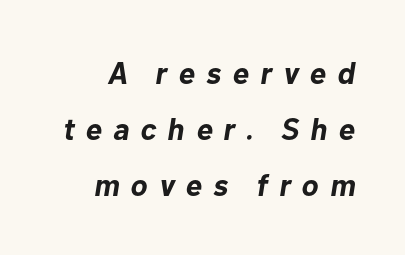
Letters rest on an invisible, unmarked baseline. Slant detected: the letters are inclined. Note the varied advance widths — an 'i' is clearly narrower than an 'm'. The letterforms stand isolated, each surrounded by extra space. Heft: maximum for text — a bold.
